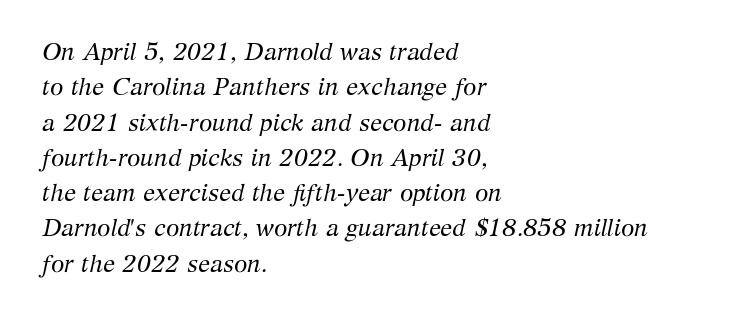
{"italic": "yes", "lean": "right", "slant_degrees": 12, "bold": "no", "underline": "no", "align": "left", "line_spacing": "normal", "line_spacing_ratio": 1.47, "letter_spacing": "normal", "letter_spacing_em": 0.0, "glyph_px": 24}
